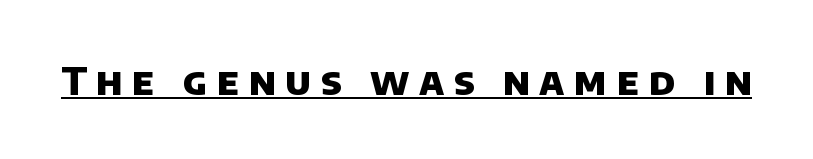
Q: Is the text bold? A: Yes.
Q: Is the typeface a serif or a sans-serif typeface? A: Sans-serif.
Q: Is the text underlined? A: Yes.
Q: Is the spacing between letters normal or unusually wide? A: Unusually wide.
Q: Width (condensed, normal, or wide)? A: Normal.
Q: Stroke contrast? A: Low.
Q: x-height? A: Large.
Q: Monospaced? A: No.
